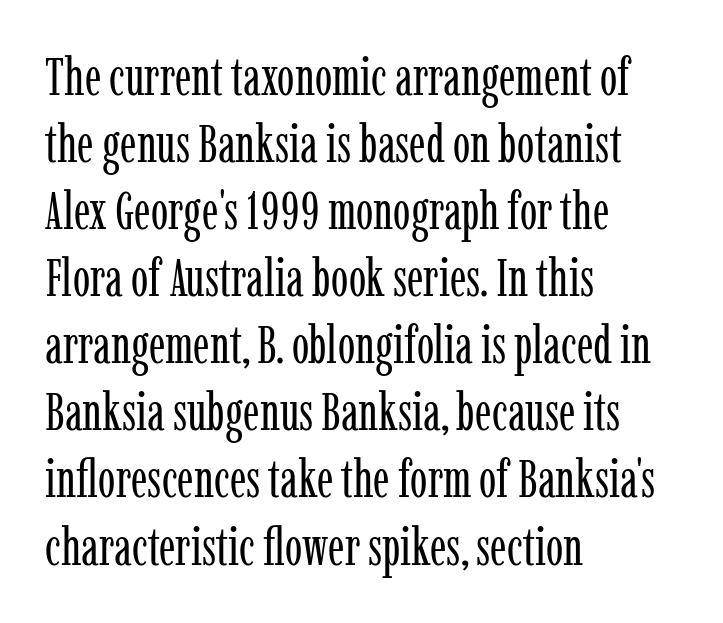
Weight: in the light-to-regular range. Clear beneath every line of the passage. Are there feet on the stems? There are — it's a serif. These lines are rendered in a variable-pitch font. The gaps between neighbouring characters are ordinary and unremarkable. Tall strokes in this sample are plumb rather than angled.
